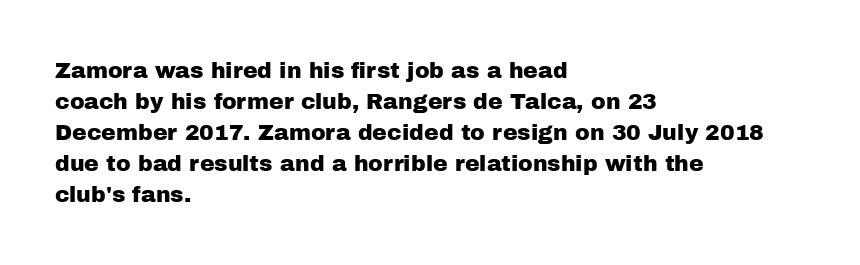
{"italic": "no", "underline": "no", "align": "left", "line_spacing": "normal", "line_spacing_ratio": 1.41, "letter_spacing": "normal", "letter_spacing_em": 0.0, "glyph_px": 22}
